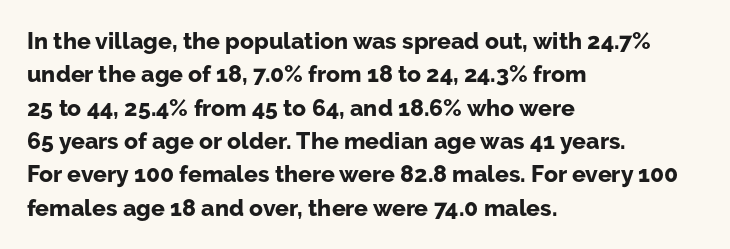
The image shows 23 px bold type, upright; set left-aligned, normal line spacing (1.45x), normal letter spacing, not underlined.
